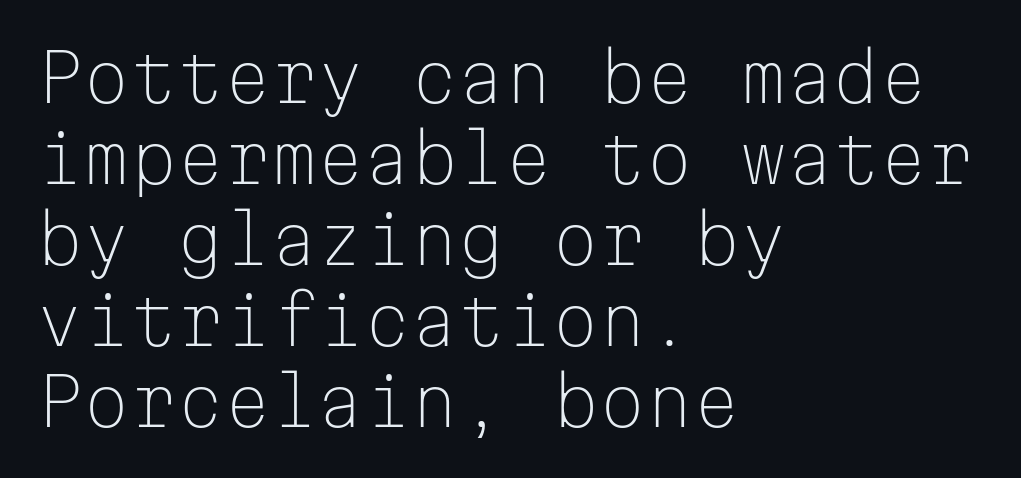
Q: Is the text bold? A: No.
Q: Is the text italic (slanted)? A: No, it is upright.
Q: Is the typeface a serif or a sans-serif typeface? A: Sans-serif.
Q: Is the text underlined? A: No.
Q: How is the paragraph aligned? A: Left-aligned.
Q: Is the spacing between letters normal or unusually wide? A: Normal.
Q: Width (condensed, normal, or wide)? A: Normal.
Q: Stroke contrast? A: Low.
Q: x-height? A: Medium.
Q: Monospaced? A: Yes.
